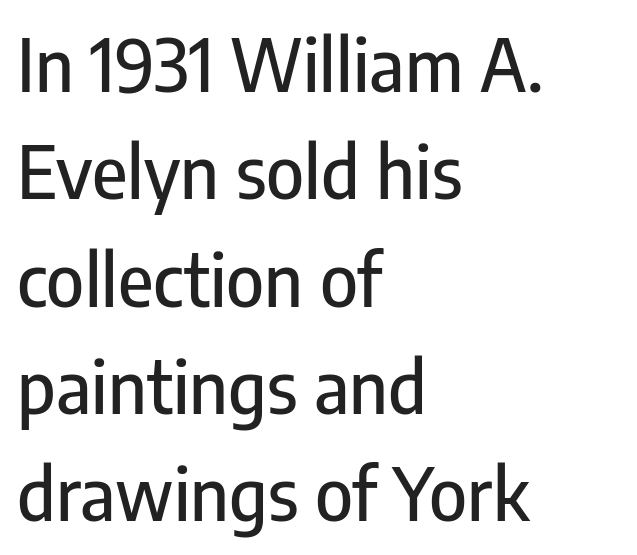
{"serif": "no", "italic": "no", "width": "condensed", "stroke_contrast": "low", "x_height": "medium", "monospaced": "no", "underline": "no", "align": "left", "line_spacing": "normal", "line_spacing_ratio": 1.49, "letter_spacing": "normal", "letter_spacing_em": 0.0, "glyph_px": 72}
